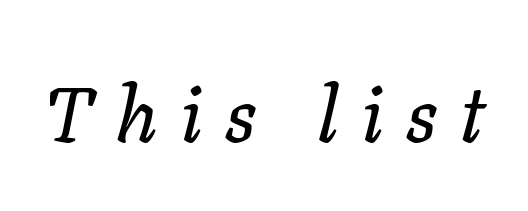
Q: Is the text italic (slanted)? A: Yes, it leans right by about 11 degrees.
Q: Is the text underlined? A: No.
Q: Is the spacing between letters normal or unusually wide? A: Unusually wide.
Q: Width (condensed, normal, or wide)? A: Normal.
Q: Stroke contrast? A: Low.
Q: x-height? A: Medium.
Q: Monospaced? A: No.
